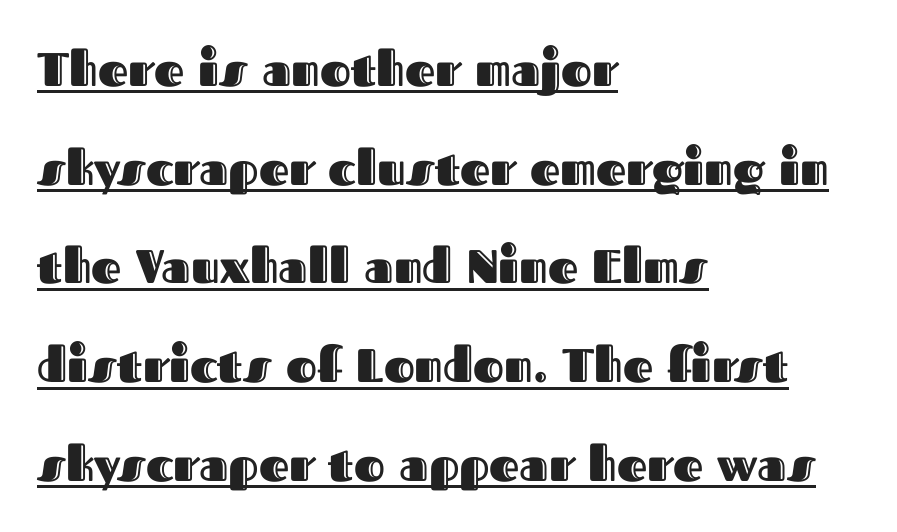
Check the space under the baseline: a stroke is drawn there. The rendering keeps characters at their native spacing. Short and long lines alike share a common starting point at left. The letters stand upright; this is a roman face.
